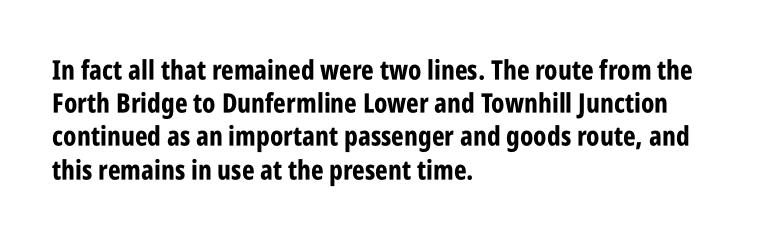
The image shows 27 px bold type, upright; set left-aligned, line spacing 1.23x, normal letter spacing, not underlined.
